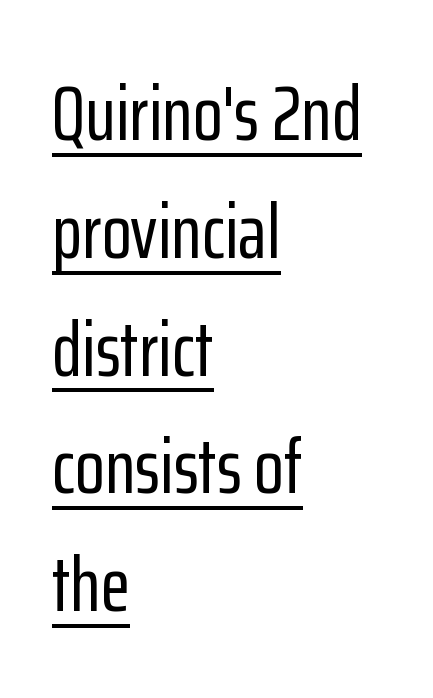
Every character sits straight up, as roman type does. Each line starts at the same left margin while the right side varies. The rows are spaced the way most documents space them. Typographically, this falls in the sans-serif category.
